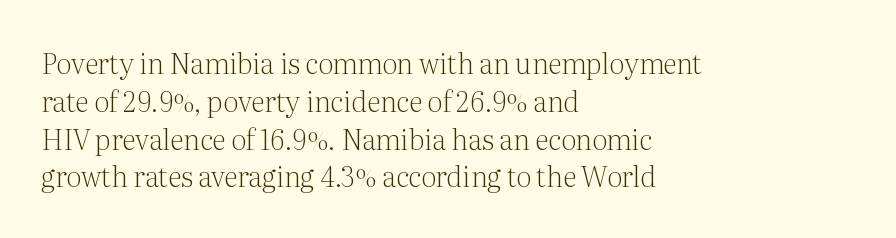
The image shows 28 px light serif type, upright; set left-aligned, normal line spacing (1.35x), normal letter spacing, not underlined; medium stroke contrast and a medium x-height.
